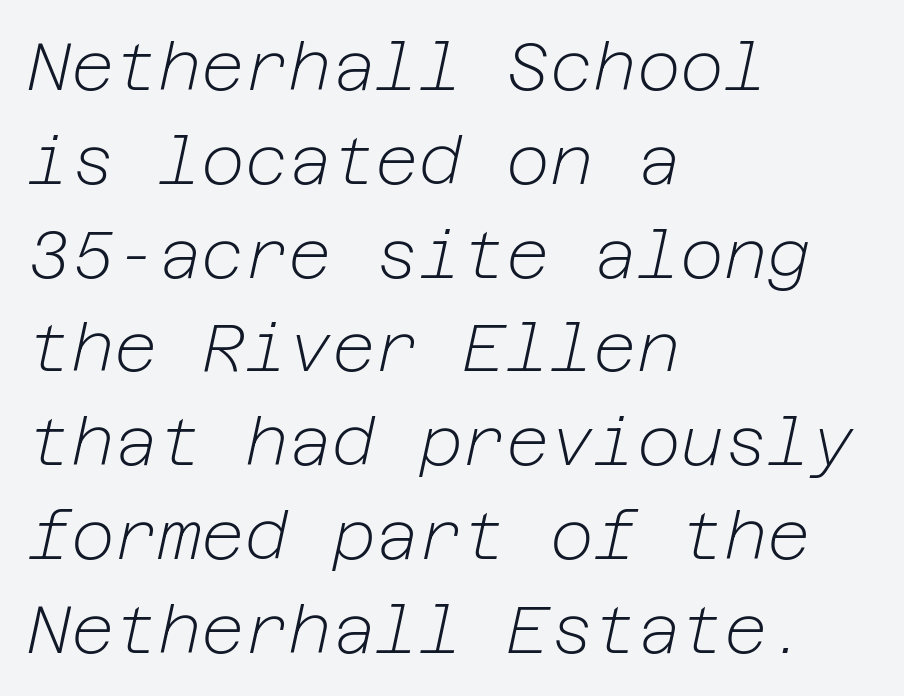
Q: Is the text bold? A: No.
Q: Is the text italic (slanted)? A: Yes, it leans right by about 12 degrees.
Q: Is the text underlined? A: No.
Q: How is the paragraph aligned? A: Left-aligned.
Q: Is the spacing between letters normal or unusually wide? A: Normal.
Q: Is the spacing between lines tight, normal or loose? A: Normal.
Q: Width (condensed, normal, or wide)? A: Normal.
Q: Stroke contrast? A: Low.
Q: x-height? A: Medium.
